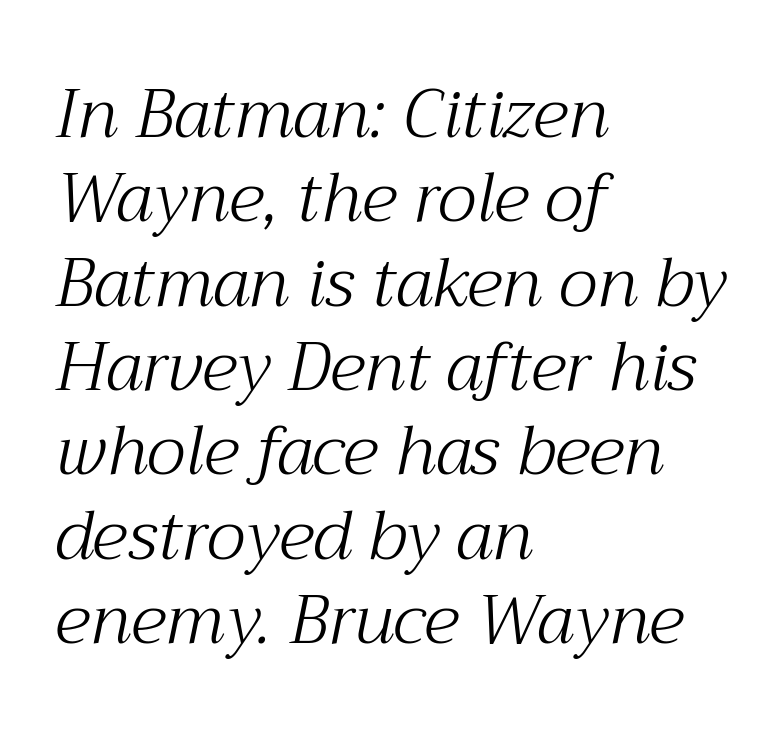
{"serif": "yes", "italic": "yes", "lean": "right", "slant_degrees": 12, "bold": "no", "weight": "light", "width": "normal", "stroke_contrast": "medium", "x_height": "medium", "monospaced": "no", "underline": "no", "align": "left", "line_spacing_ratio": 1.24, "letter_spacing": "normal", "letter_spacing_em": 0.0, "glyph_px": 68}
